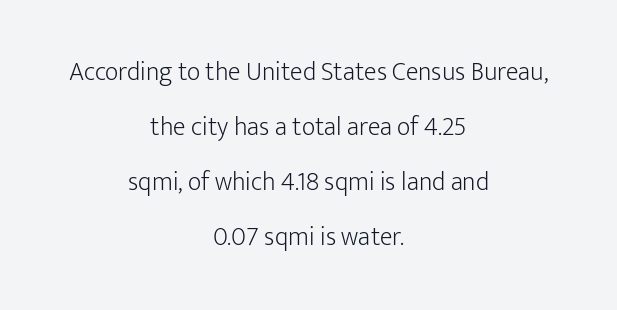
{"italic": "no", "bold": "no", "underline": "no", "align": "center", "line_spacing": "loose", "line_spacing_ratio": 2.12, "letter_spacing": "normal", "letter_spacing_em": 0.0, "glyph_px": 26}
